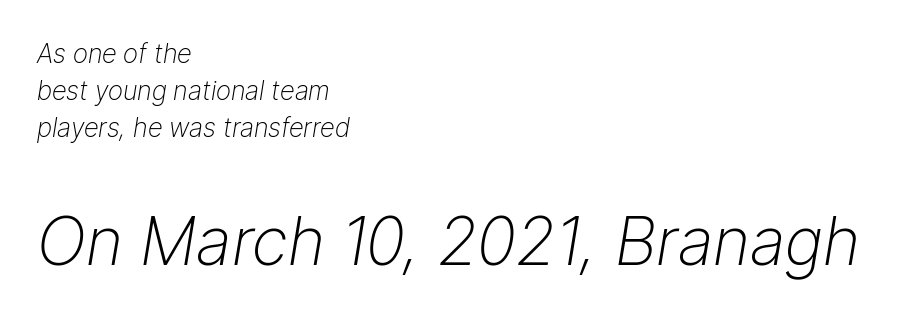
Q: Is the text bold? A: No.
Q: Is the text italic (slanted)? A: Yes, it leans right by about 9 degrees.
Q: Is the text underlined? A: No.
Q: How is the paragraph aligned? A: Left-aligned.
Q: Is the spacing between letters normal or unusually wide? A: Normal.
Q: Is the spacing between lines tight, normal or loose? A: Normal.
Q: Which block of text is set in a larger size, the first (top) or the second (bottom)? A: The second (bottom) one.
Q: Width (condensed, normal, or wide)? A: Normal.
Q: Stroke contrast? A: Low.
Q: x-height? A: Medium.
Q: Monospaced? A: No.
